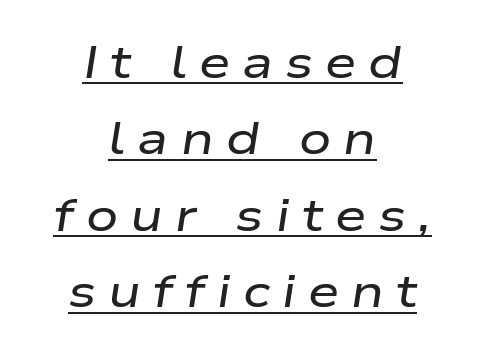
The image shows 45 px wide type, italic (leaning right); set centered, normal line spacing (1.7x), unusually wide letter spacing (+0.27 em), underlined; low stroke contrast and a medium x-height.
